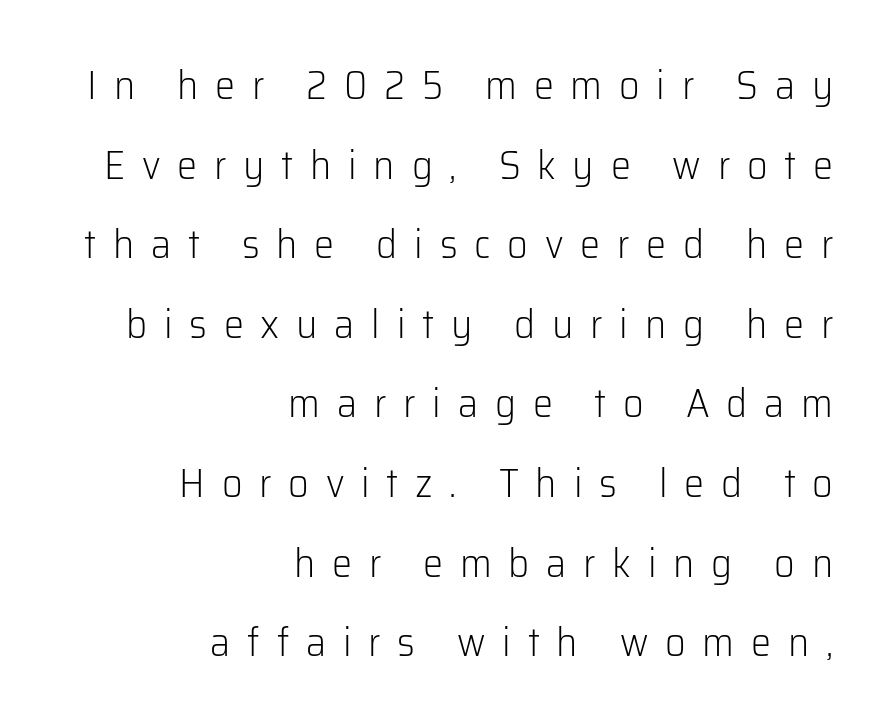
Q: Is the text bold? A: No.
Q: Is the text italic (slanted)? A: No, it is upright.
Q: Is the typeface a serif or a sans-serif typeface? A: Sans-serif.
Q: Is the text underlined? A: No.
Q: How is the paragraph aligned? A: Right-aligned.
Q: Is the spacing between letters normal or unusually wide? A: Unusually wide.
Q: Is the spacing between lines tight, normal or loose? A: Loose.
Q: Width (condensed, normal, or wide)? A: Normal.
Q: Stroke contrast? A: Low.
Q: x-height? A: Medium.
Q: Monospaced? A: No.
